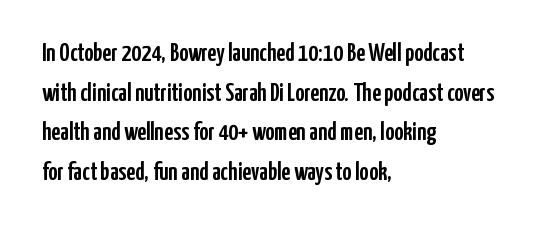
Words appear dense and cohesive because spacing is normal. Italic? Not at all — the glyphs are vertical. Horizontally, the lines are justified to the leading edge only. Leading matches the norm, producing a regular column. Each row of text sits above clean, open space.
